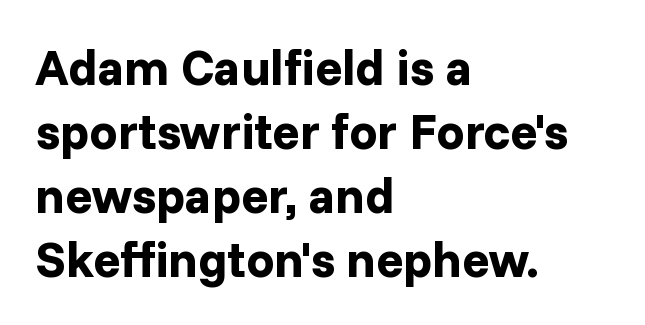
{"serif": "no", "italic": "no", "bold": "yes", "weight": "bold", "width": "normal", "stroke_contrast": "low", "x_height": "medium", "monospaced": "no", "underline": "no", "align": "left", "line_spacing": "normal", "line_spacing_ratio": 1.28, "letter_spacing": "normal", "letter_spacing_em": 0.0, "glyph_px": 50}
